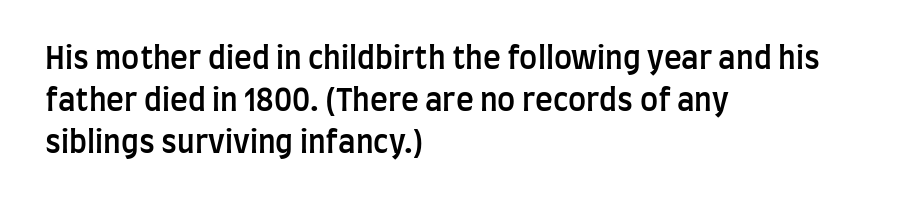
When letters stand straight like this, we call the style roman or upright. Here the glyphs are tracked normally, forming tight word shapes. You could not count columns in this text — the font is proportionally spaced. Visually the block forms a straight wall on the left and a jagged coastline on the right.
